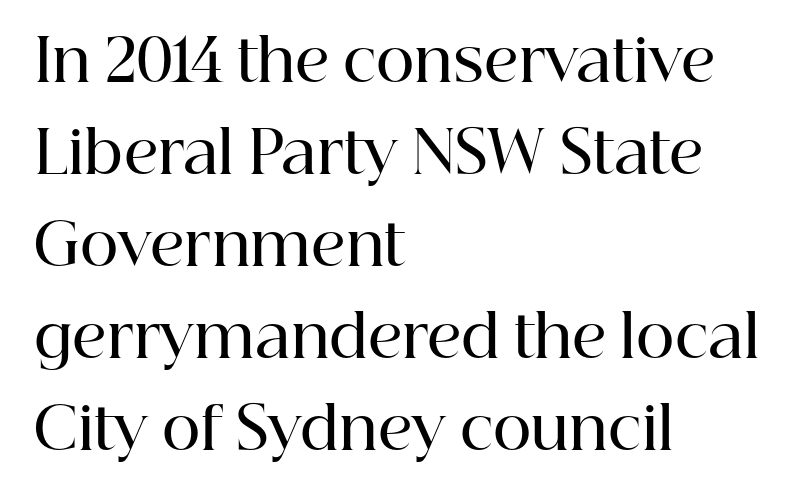
Q: Is the text bold? A: Semi-bold.
Q: Is the text italic (slanted)? A: No, it is upright.
Q: Is the typeface a serif or a sans-serif typeface? A: Serif.
Q: Is the text underlined? A: No.
Q: How is the paragraph aligned? A: Left-aligned.
Q: Is the spacing between letters normal or unusually wide? A: Normal.
Q: Is the spacing between lines tight, normal or loose? A: Normal.
Q: Width (condensed, normal, or wide)? A: Normal.
Q: Stroke contrast? A: High.
Q: x-height? A: Medium.
Q: Monospaced? A: No.
